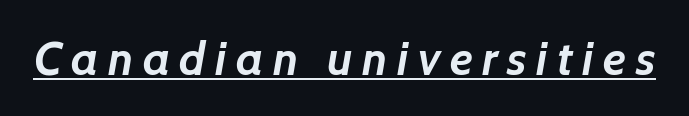
A typesetter would call this heavily tracked-out type. Each line of the rendering has a horizontal stroke beneath the glyphs. Bold? Absolutely — the strokes are thick and heavy. Examine the stroke ends and you'll find no serifs.
